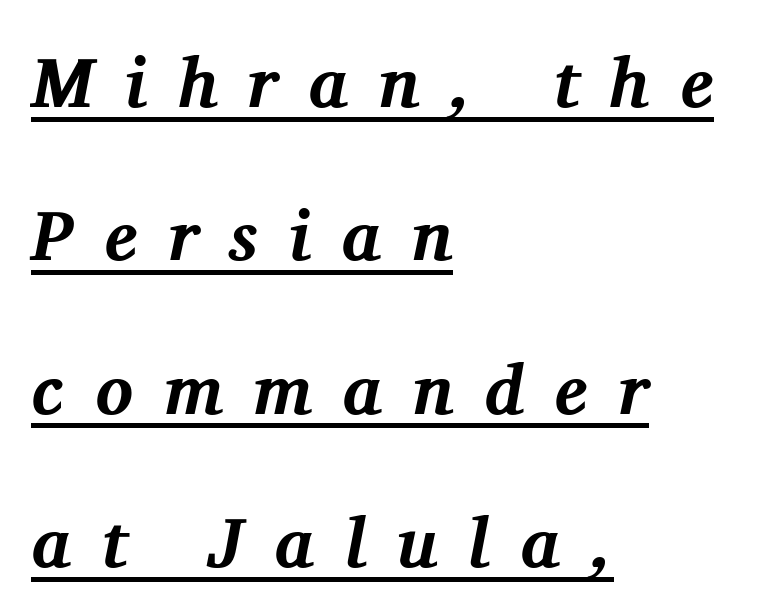
Q: Is the text bold? A: Yes.
Q: Is the text italic (slanted)? A: Yes, it leans right by about 11 degrees.
Q: Is the typeface a serif or a sans-serif typeface? A: Serif.
Q: Is the text underlined? A: Yes.
Q: How is the paragraph aligned? A: Left-aligned.
Q: Is the spacing between letters normal or unusually wide? A: Unusually wide.
Q: Is the spacing between lines tight, normal or loose? A: Loose.
Q: Width (condensed, normal, or wide)? A: Normal.
Q: Stroke contrast? A: Medium.
Q: x-height? A: Medium.
Q: Monospaced? A: No.
